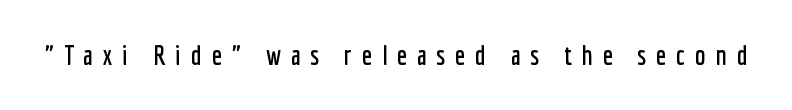
{"italic": "no", "underline": "no", "letter_spacing": "wide", "letter_spacing_em": 0.36, "glyph_px": 27}
